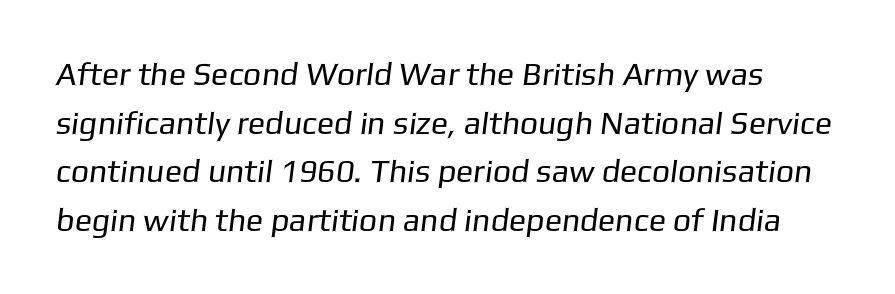
Q: Is the text bold? A: No.
Q: Is the typeface a serif or a sans-serif typeface? A: Sans-serif.
Q: Is the text underlined? A: No.
Q: Is the spacing between letters normal or unusually wide? A: Normal.
Q: Is the spacing between lines tight, normal or loose? A: Normal.
Q: Width (condensed, normal, or wide)? A: Normal.
Q: Stroke contrast? A: Low.
Q: x-height? A: Medium.
Q: Monospaced? A: No.
